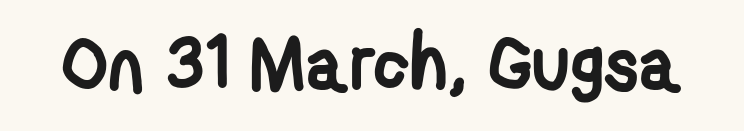
Q: Is the text bold? A: Yes.
Q: Is the typeface a serif or a sans-serif typeface? A: Sans-serif.
Q: Is the text underlined? A: No.
Q: Is the spacing between letters normal or unusually wide? A: Normal.
Q: Width (condensed, normal, or wide)? A: Condensed.
Q: Stroke contrast? A: Low.
Q: x-height? A: Medium.
Q: Monospaced? A: No.
